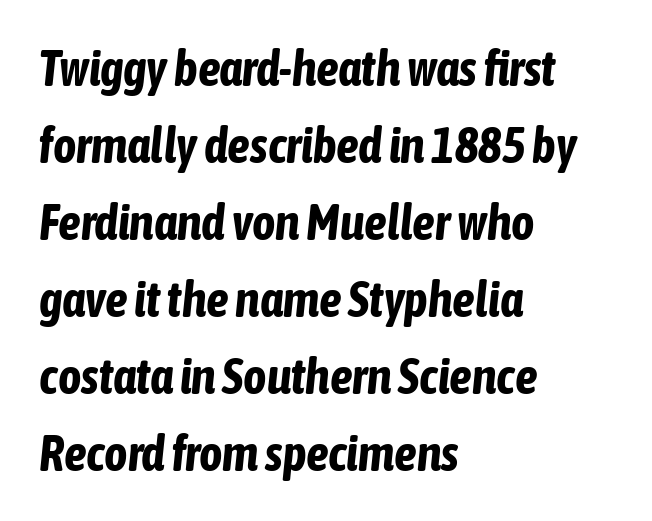
Q: Is the text bold? A: Yes.
Q: Is the text italic (slanted)? A: Yes, it leans right by about 6 degrees.
Q: Is the text underlined? A: No.
Q: How is the paragraph aligned? A: Left-aligned.
Q: Is the spacing between letters normal or unusually wide? A: Normal.
Q: Is the spacing between lines tight, normal or loose? A: Normal.
Q: Width (condensed, normal, or wide)? A: Condensed.
Q: Stroke contrast? A: Low.
Q: x-height? A: Medium.
Q: Monospaced? A: No.
